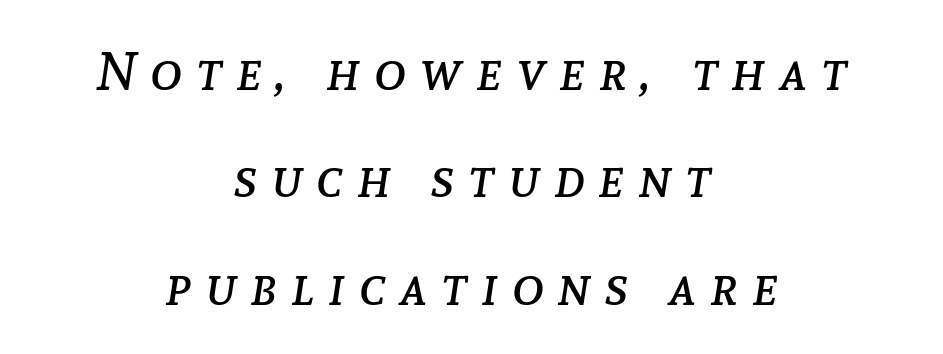
The image shows 54 px regular-weight type, italic (leaning right); set centered, loose line spacing (1.99x), unusually wide letter spacing (+0.26 em), not underlined; low stroke contrast and a medium x-height.
